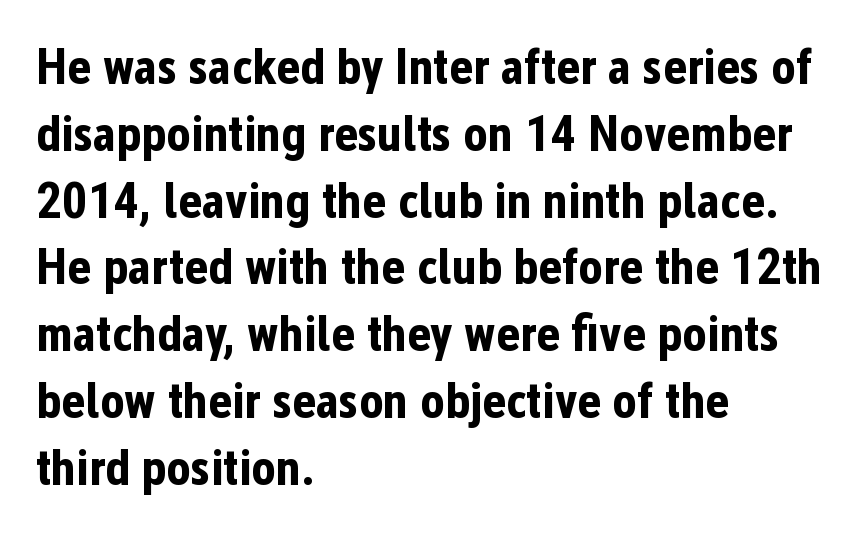
{"serif": "no", "italic": "no", "bold": "yes", "weight": "bold", "width": "condensed", "stroke_contrast": "low", "x_height": "medium", "monospaced": "no", "underline": "no", "align": "left", "line_spacing": "normal", "line_spacing_ratio": 1.31, "letter_spacing": "normal", "letter_spacing_em": 0.0, "glyph_px": 51}
